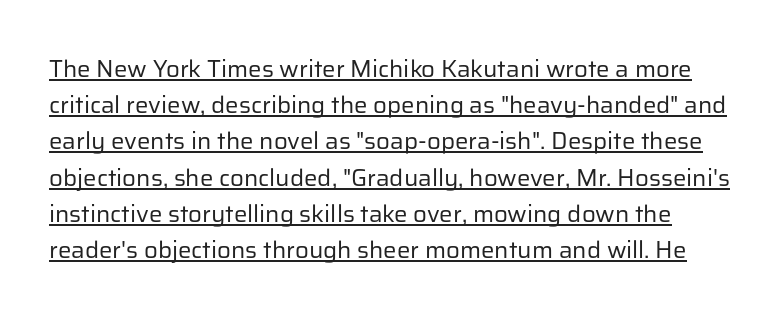
The image shows 24 px text type, upright; set normal line spacing (1.51x), normal letter spacing, underlined.
